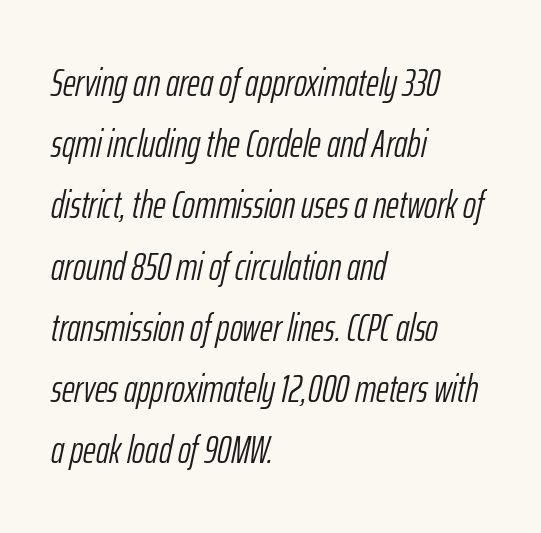
{"italic": "yes", "lean": "right", "slant_degrees": 12, "bold": "no", "weight": "light", "width": "condensed", "stroke_contrast": "low", "x_height": "medium", "monospaced": "no", "underline": "no", "align": "left", "line_spacing": "normal", "line_spacing_ratio": 1.57, "letter_spacing": "normal", "letter_spacing_em": 0.0, "glyph_px": 39}
